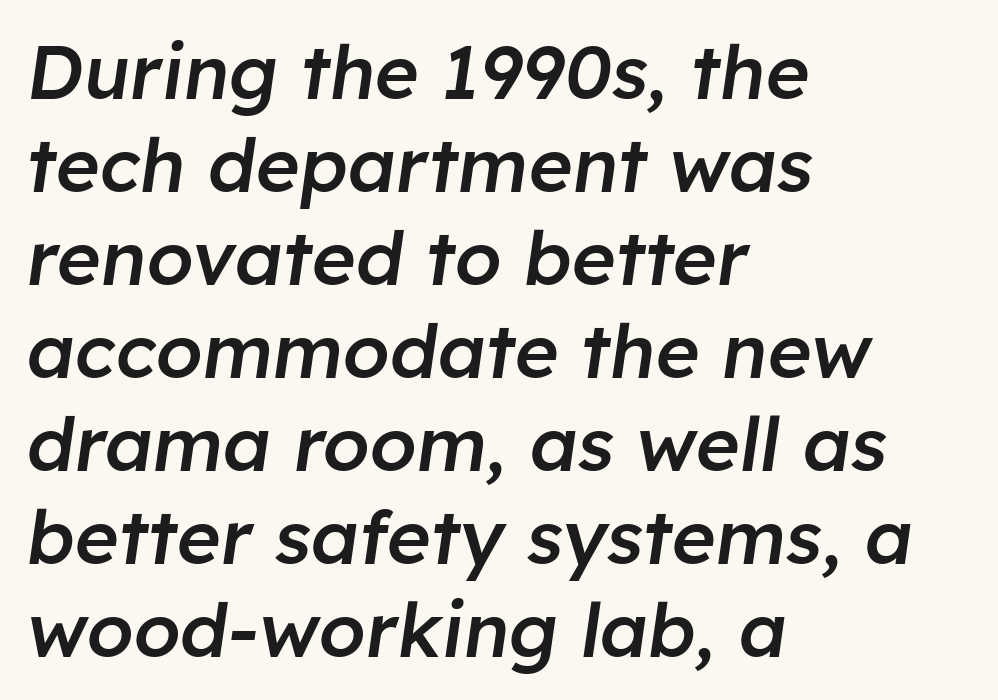
The gaps between neighbouring characters are ordinary and unremarkable. Each letter keeps its own natural width here, so spacing adapts to shape. Notice the strokes are somewhat thickened but not fully heavy: this is a semibold. When letters slant like this, we call the style italic.
